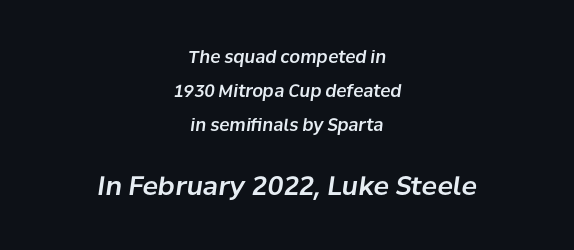
Reading down the block, each line starts at a different indent, mirrored at its end. Leading is clearly above the norm, producing a sparse column. An italicized treatment has been applied to the whole sample. Look at the glyph heights: the lower group is clearly the bigger setting. This sample uses plain, unmodified letter spacing.
